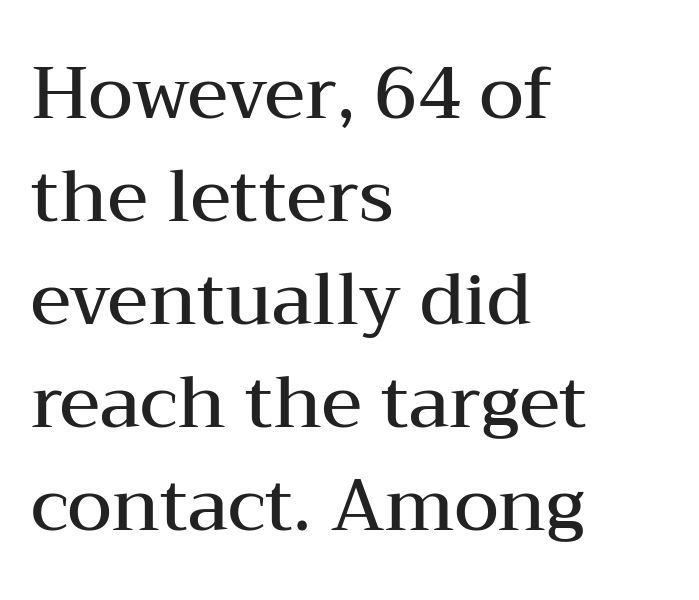
{"serif": "yes", "italic": "no", "bold": "semi", "weight": "semibold", "width": "wide", "stroke_contrast": "medium", "x_height": "medium", "monospaced": "no", "underline": "no", "align": "left", "line_spacing": "normal", "line_spacing_ratio": 1.43, "letter_spacing": "normal", "letter_spacing_em": 0.0, "glyph_px": 72}
